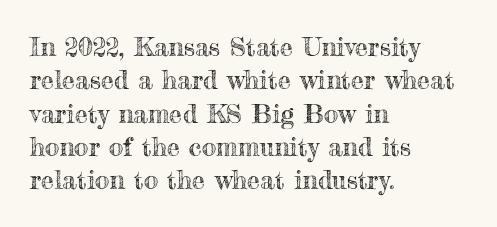
{"italic": "no", "underline": "no", "align": "left", "line_spacing": "normal", "line_spacing_ratio": 1.28, "letter_spacing": "normal", "letter_spacing_em": 0.0, "glyph_px": 26}
